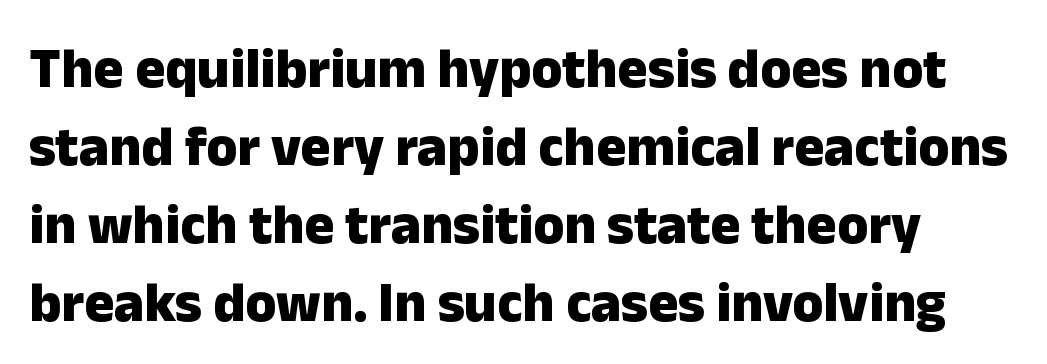
Every stem runs plumb, perpendicular to the baseline. Each glyph is drawn with heavy, bold strokes. What stands out about the letter spacing? Nothing — it is the standard amount. Looks like regular typesetting: each glyph gets only the width it needs. The designer left line spacing at the default. No feet cap the strokes, marking this as sans-serif type.
